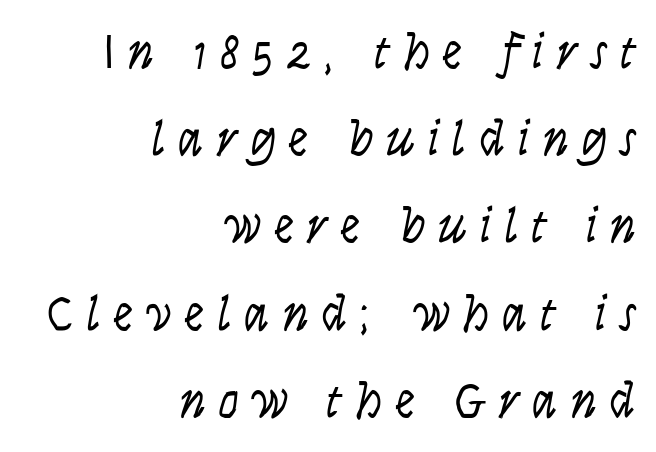
{"italic": "yes", "lean": "right", "slant_degrees": 9, "bold": "no", "weight": "light", "width": "condensed", "stroke_contrast": "low", "x_height": "large", "monospaced": "no", "underline": "no", "align": "right", "line_spacing_ratio": 1.71, "letter_spacing": "wide", "letter_spacing_em": 0.25, "glyph_px": 51}
